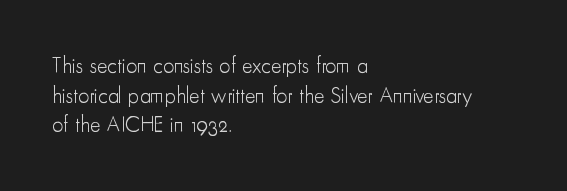
Unmarked baselines from the first word to the last. The designer left line spacing at the default. The rendering anchors every line to the left-hand side. The gaps between neighbouring characters are ordinary and unremarkable. The type sits square on the baseline with zero lean.
